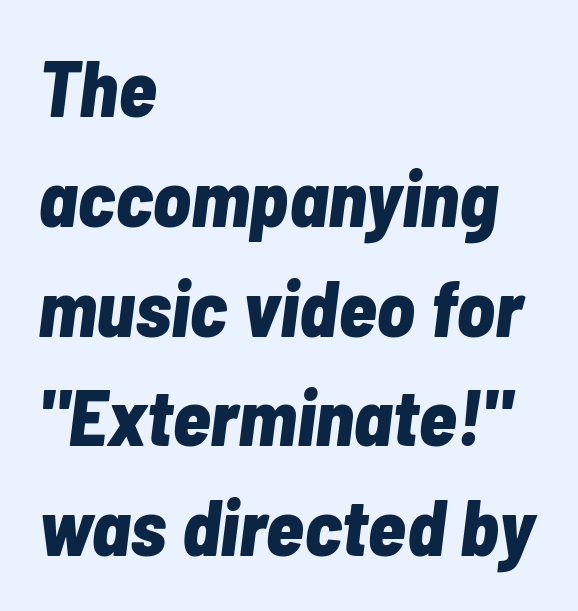
Is the block centered? No — it sits flush against the left margin. Students, note that the glyphs here touch the page at normal intervals. The rows are spaced the way most documents space them. Do the characters align in a grid? No, the font is proportional. Strokes here are thick enough to call this a true bold. The area under the type is left untouched.
